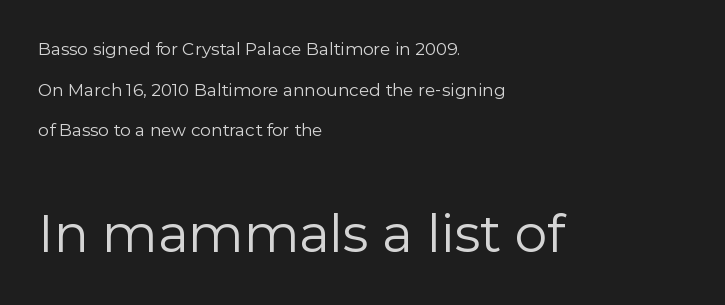
{"serif": "no", "italic": "no", "bold": "no", "weight": "regular", "width": "normal", "stroke_contrast": "low", "x_height": "medium", "monospaced": "no", "underline": "no", "align": "left", "line_spacing": "loose", "line_spacing_ratio": 2.39, "letter_spacing": "normal", "letter_spacing_em": 0.0, "larger_block": "second", "size_ratio": 3.06, "glyph_px": 52}
